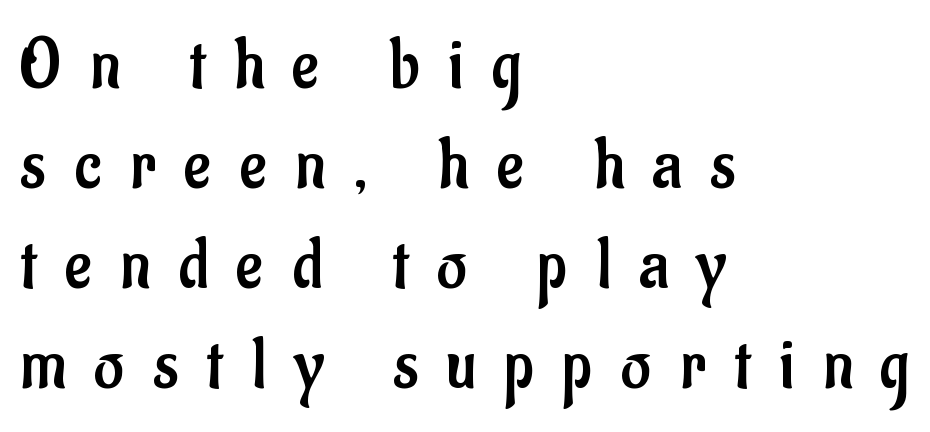
Q: Is the text bold? A: No.
Q: Is the text italic (slanted)? A: No, it is upright.
Q: Is the typeface a serif or a sans-serif typeface? A: Sans-serif.
Q: Is the text underlined? A: No.
Q: How is the paragraph aligned? A: Left-aligned.
Q: Is the spacing between letters normal or unusually wide? A: Unusually wide.
Q: Is the spacing between lines tight, normal or loose? A: Normal.
Q: Width (condensed, normal, or wide)? A: Condensed.
Q: Stroke contrast? A: Low.
Q: x-height? A: Small.
Q: Monospaced? A: No.
